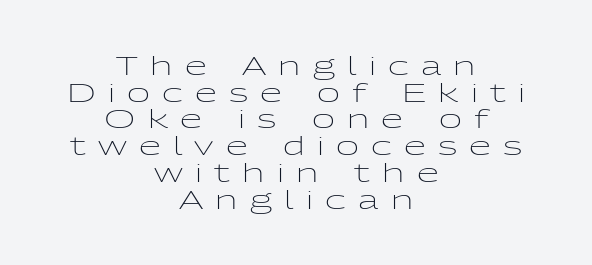
Q: Is the text bold? A: No.
Q: Is the text italic (slanted)? A: No, it is upright.
Q: Is the text underlined? A: No.
Q: How is the paragraph aligned? A: Centered.
Q: Is the spacing between letters normal or unusually wide? A: Unusually wide.
Q: Is the spacing between lines tight, normal or loose? A: Tight.
